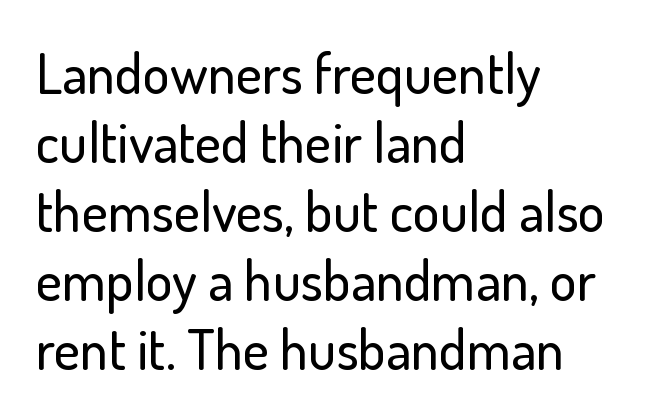
In CSS terms this would be text-align: left. Spacing between characters is what you'd get straight out of the box. Clear beneath every line of the passage. The font's upright variant was chosen for this text.
